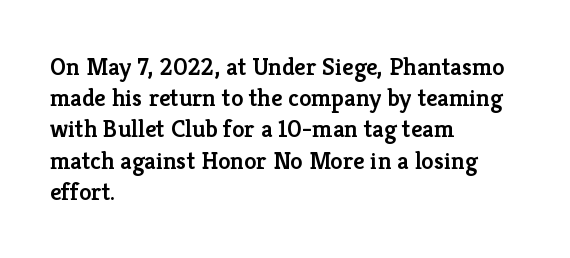
The vertical gap from one line to the next is medium. This sample is left-justified, so line endings fall wherever the words run out. Check under the words: just untouched page. Honestly, the letter spacing is just normal — you wouldn't notice it. Does the lettering tilt? It doesn't — this is upright. Typesetter's note: demi weight, one step under bold.
